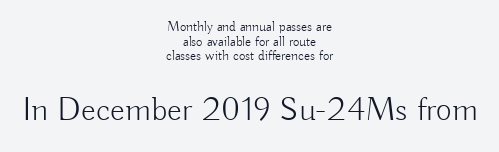
Stroke mass is kept to a normal reading level or below. Underline: absent. This rendering employs a face without finishing strokes, i.e., a sans-serif. Rows of type sit shoulder to shoulder in the vertical direction.
